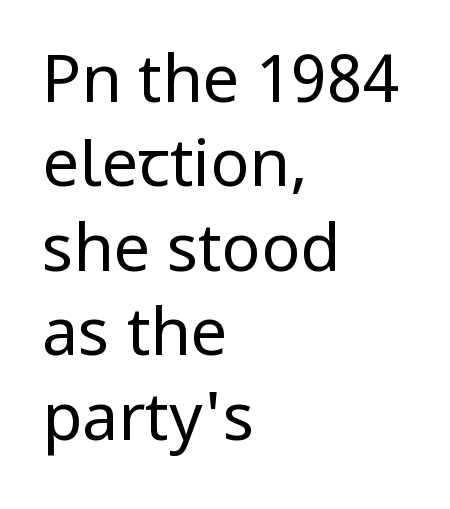
The space directly below the letters is spotless. Short note: letters normally spaced. No feet cap the strokes, marking this as sans-serif type. Italic? Not at all — the glyphs are vertical. This sample has the flowing, uneven cadence of proportional lettering.
